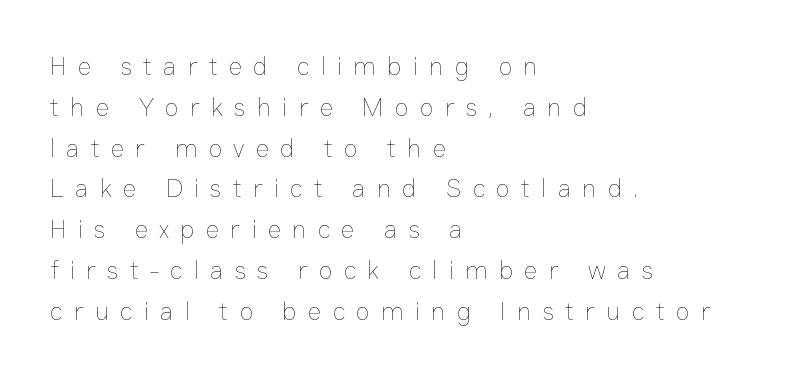
{"italic": "no", "bold": "no", "underline": "no", "align": "left", "line_spacing": "normal", "line_spacing_ratio": 1.57, "letter_spacing": "wide", "letter_spacing_em": 0.43, "glyph_px": 26}
